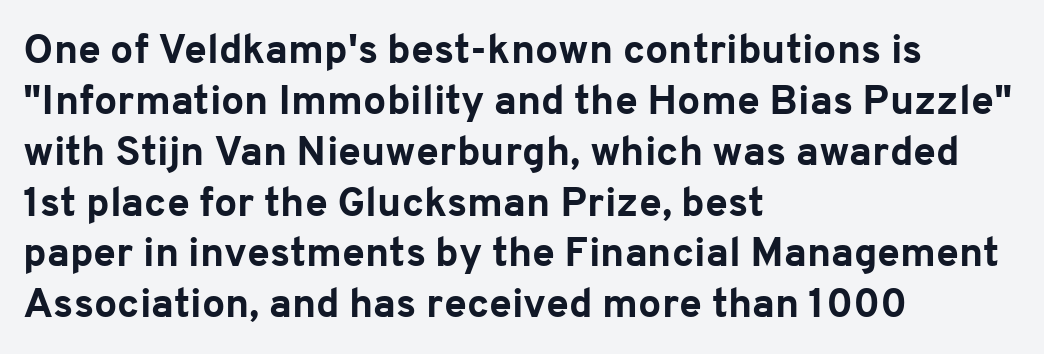
Q: Is the text bold? A: Yes.
Q: Is the text italic (slanted)? A: No, it is upright.
Q: Is the typeface a serif or a sans-serif typeface? A: Sans-serif.
Q: Is the text underlined? A: No.
Q: How is the paragraph aligned? A: Left-aligned.
Q: Is the spacing between letters normal or unusually wide? A: Normal.
Q: Width (condensed, normal, or wide)? A: Normal.
Q: Stroke contrast? A: Low.
Q: x-height? A: Medium.
Q: Monospaced? A: No.
